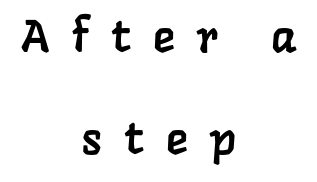
Beneath every word, the page is bare. The vertical gap from one line to the next is large. In CSS terms this would be text-align: center. The letters advance in unequal steps, a hallmark of proportional type.
